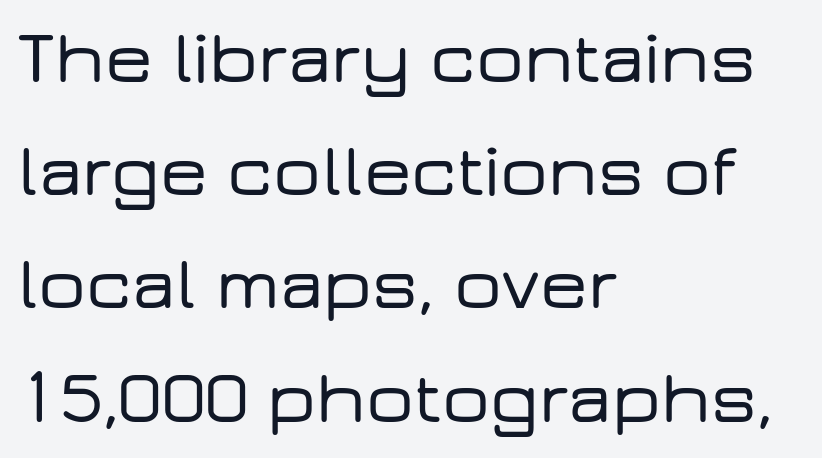
Q: Is the text italic (slanted)? A: No, it is upright.
Q: Is the typeface a serif or a sans-serif typeface? A: Sans-serif.
Q: Is the text underlined? A: No.
Q: How is the paragraph aligned? A: Left-aligned.
Q: Is the spacing between letters normal or unusually wide? A: Normal.
Q: Is the spacing between lines tight, normal or loose? A: Normal.
Q: Width (condensed, normal, or wide)? A: Wide.
Q: Stroke contrast? A: Low.
Q: x-height? A: Medium.
Q: Monospaced? A: No.
